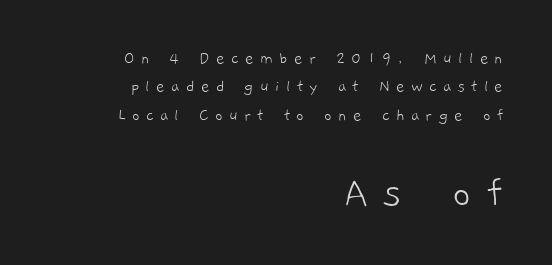
{"serif": "no", "bold": "no", "weight": "light", "width": "normal", "stroke_contrast": "low", "x_height": "medium", "monospaced": "no", "underline": "no", "align": "right", "line_spacing": "normal", "line_spacing_ratio": 1.57, "letter_spacing": "wide", "letter_spacing_em": 0.35, "larger_block": "second", "size_ratio": 2.5, "glyph_px": 45}
